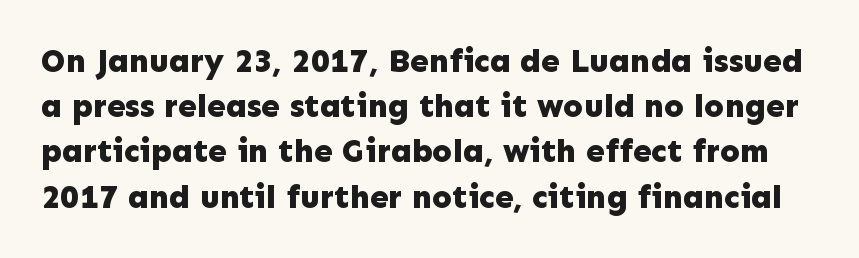
Q: Is the text bold? A: Yes.
Q: Is the text italic (slanted)? A: No, it is upright.
Q: Is the typeface a serif or a sans-serif typeface? A: Sans-serif.
Q: Is the text underlined? A: No.
Q: Is the spacing between letters normal or unusually wide? A: Normal.
Q: Is the spacing between lines tight, normal or loose? A: Normal.
Q: Width (condensed, normal, or wide)? A: Normal.
Q: Stroke contrast? A: Low.
Q: x-height? A: Medium.
Q: Monospaced? A: No.
